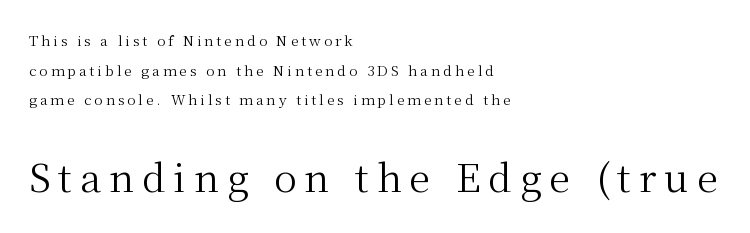
{"serif": "yes", "italic": "no", "bold": "no", "weight": "regular", "width": "normal", "stroke_contrast": "medium", "x_height": "medium", "monospaced": "no", "underline": "no", "align": "left", "line_spacing": "loose", "line_spacing_ratio": 2.11, "letter_spacing": "wide", "letter_spacing_em": 0.21, "larger_block": "second", "size_ratio": 2.71, "glyph_px": 38}
